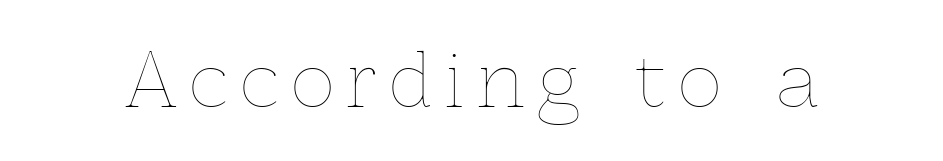
{"italic": "no", "bold": "no", "weight": "thin", "width": "normal", "x_height": "medium", "monospaced": "no", "underline": "no", "glyph_px": 74}
